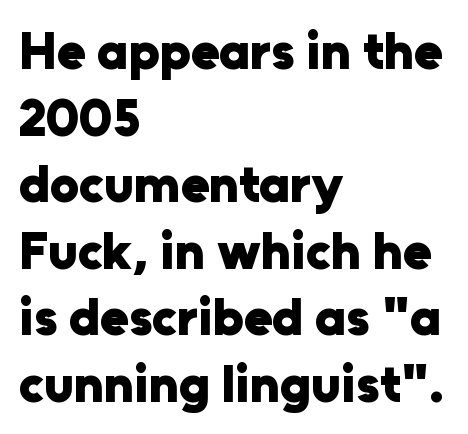
Nobody drew a line under any word here. How are the letters spaced? Ordinarily, with no added tracking. These lines carry a lot of weight — the face is fully bold. A roman cut, with each character standing at attention. Line starts are locked; line ends wander.
